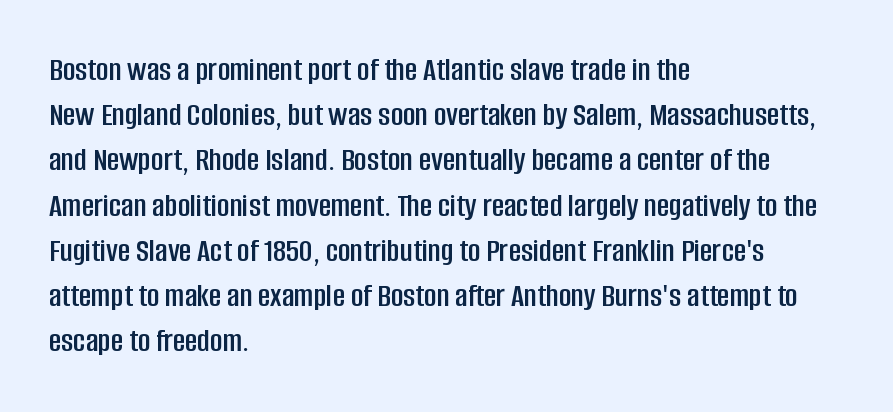
Each letter's strokes conclude bluntly, with no projecting serifs. Horizontal alignment here is leftward, the default for most running prose. Each word holds together tightly as a unit, with standard inter-letter gaps. These lines sit exactly where default settings would place them. The letters stand upright; this is a roman face.
